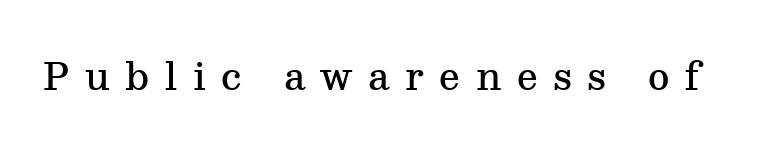
The image shows 37 px semibold serif type, upright; set unusually wide letter spacing (+0.42 em), not underlined; medium stroke contrast and a medium x-height.
